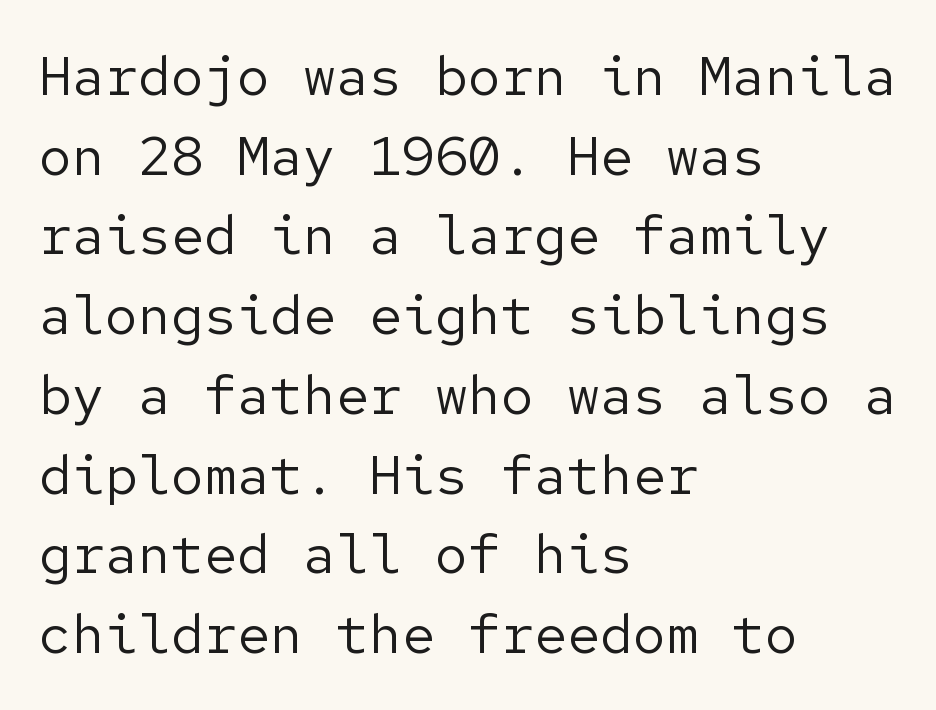
Serifs: no, the terminals of the letterforms are clean. Caption: multi-line text, flush left, ragged right. The rendering keeps characters at their native spacing. No word sits above an underline. The letterforms sit at book weight or below.
